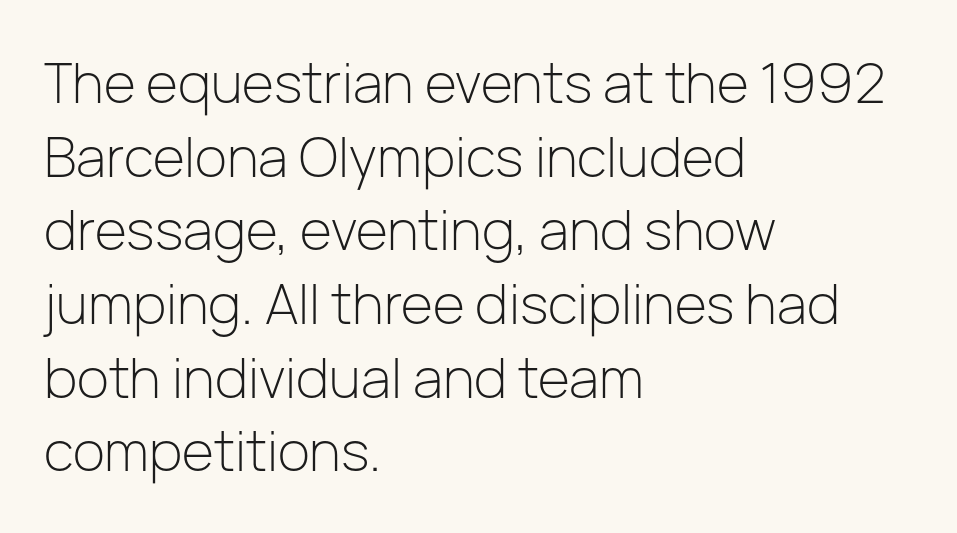
Q: Is the text bold? A: No.
Q: Is the text italic (slanted)? A: No, it is upright.
Q: Is the typeface a serif or a sans-serif typeface? A: Sans-serif.
Q: Is the text underlined? A: No.
Q: How is the paragraph aligned? A: Left-aligned.
Q: Is the spacing between letters normal or unusually wide? A: Normal.
Q: Is the spacing between lines tight, normal or loose? A: Normal.
Q: Width (condensed, normal, or wide)? A: Normal.
Q: Stroke contrast? A: Low.
Q: x-height? A: Medium.
Q: Monospaced? A: No.
